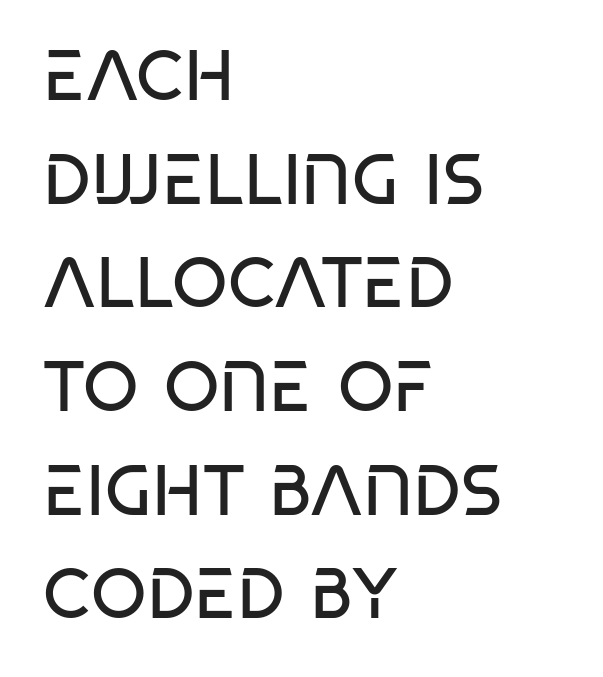
The image shows 71 px regular-weight, condensed sans-serif type, upright; set left-aligned, normal line spacing (1.46x), normal letter spacing, not underlined; low stroke contrast and a large x-height.
